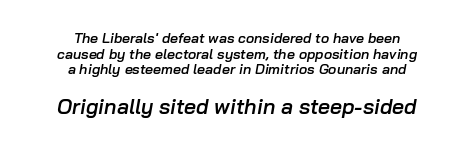
The image shows 21 px text type, italic (leaning right); set centered, tight line spacing (1.12x), normal letter spacing, not underlined; the second (bottom) block is 1.5x larger.
